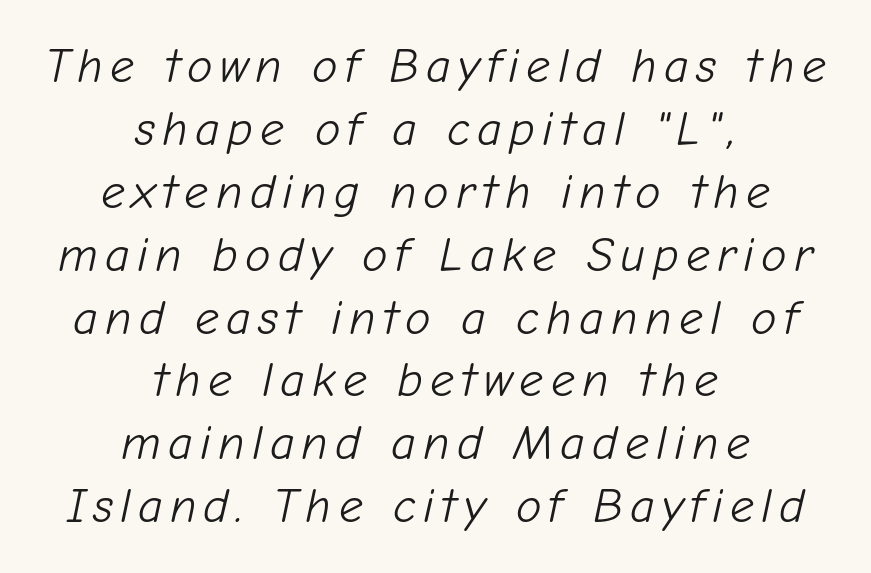
Q: Is the text bold? A: No.
Q: Is the text italic (slanted)? A: Yes, it leans right by about 12 degrees.
Q: Is the text underlined? A: No.
Q: How is the paragraph aligned? A: Centered.
Q: Is the spacing between lines tight, normal or loose? A: Normal.
Q: Width (condensed, normal, or wide)? A: Normal.
Q: Stroke contrast? A: Low.
Q: x-height? A: Medium.
Q: Monospaced? A: No.
